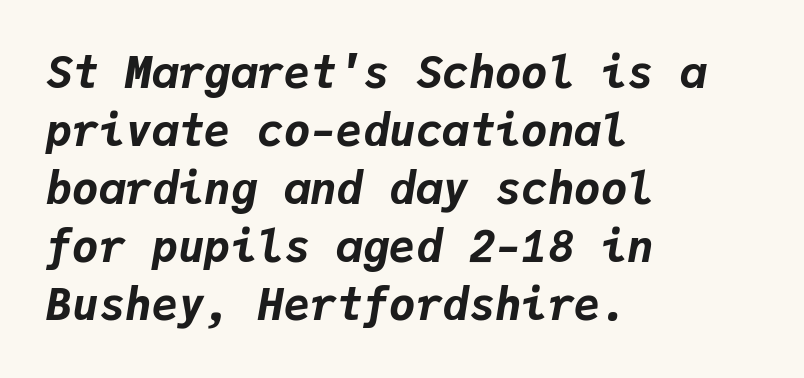
Q: Is the text bold? A: Yes.
Q: Is the text italic (slanted)? A: Yes, it leans right by about 9 degrees.
Q: Is the text underlined? A: No.
Q: How is the paragraph aligned? A: Left-aligned.
Q: Is the spacing between letters normal or unusually wide? A: Normal.
Q: Is the spacing between lines tight, normal or loose? A: Normal.
Q: Width (condensed, normal, or wide)? A: Normal.
Q: Stroke contrast? A: Low.
Q: x-height? A: Medium.
Q: Monospaced? A: Yes.
